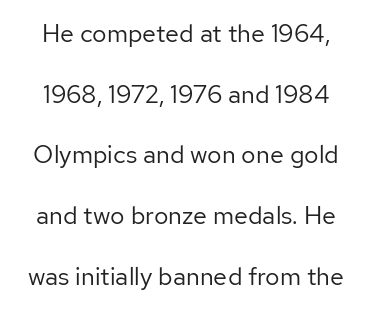
The image shows 25 px text type, upright; set centered, loose line spacing (2.43x), normal letter spacing, not underlined.
